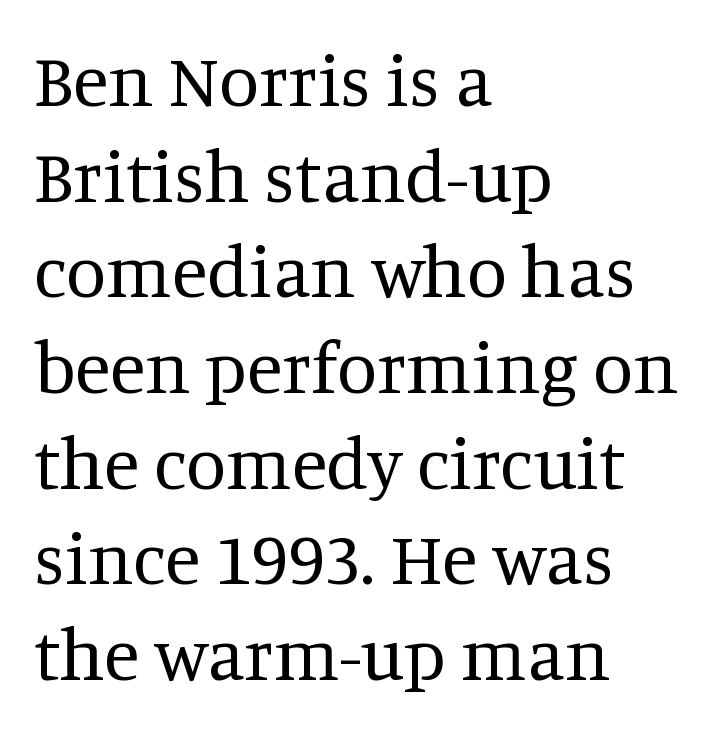
Counters stay open thanks to moderate or lighter strokes. Spacing verdict: proportional, widths tailored to each character. Between one letter and the next there's only the usual sliver of space. Do the letters lean? They stand straight.
